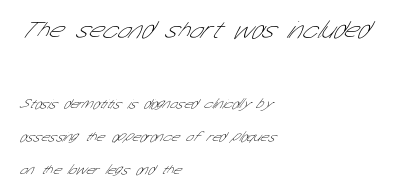
Clear beneath every line of the passage. Stems here are at most as thick as an everyday book face. Compared with typical body copy, the letter spacing here is the same. Which chunk is bigger? The first one — the top block dwarfs the bottom. Reading down the column, the eye jumps a long way to each next line.
